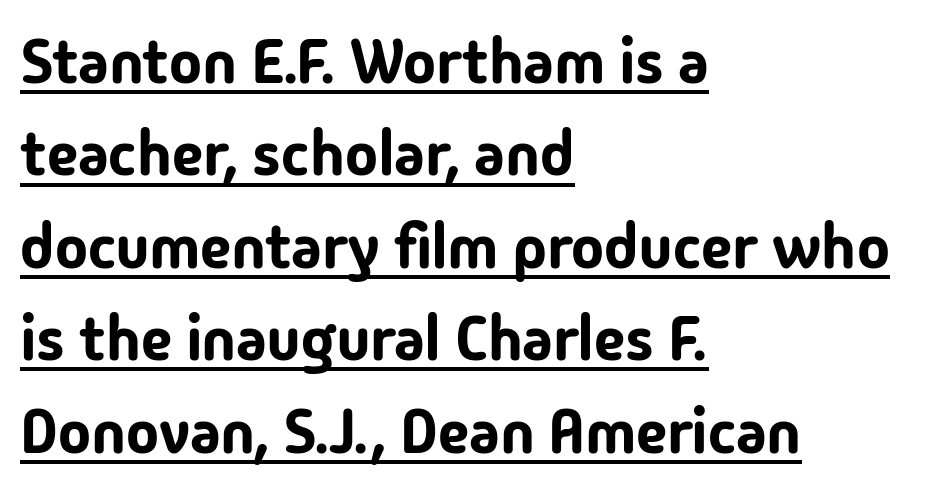
Q: Is the text italic (slanted)? A: No, it is upright.
Q: Is the typeface a serif or a sans-serif typeface? A: Sans-serif.
Q: Is the text underlined? A: Yes.
Q: How is the paragraph aligned? A: Left-aligned.
Q: Is the spacing between letters normal or unusually wide? A: Normal.
Q: Is the spacing between lines tight, normal or loose? A: Normal.
Q: Width (condensed, normal, or wide)? A: Normal.
Q: Stroke contrast? A: Low.
Q: x-height? A: Medium.
Q: Monospaced? A: No.
